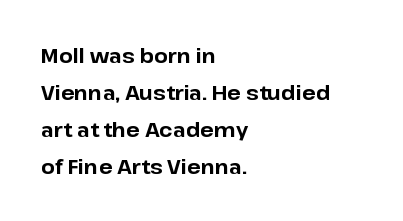
{"italic": "no", "bold": "yes", "underline": "no", "align": "left", "line_spacing_ratio": 1.85, "letter_spacing": "normal", "letter_spacing_em": 0.0, "glyph_px": 20}
